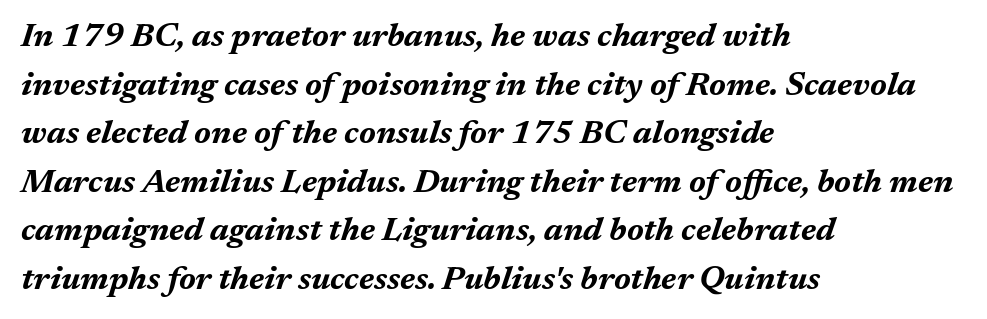
{"italic": "yes", "lean": "right", "slant_degrees": 17, "bold": "yes", "weight": "bold", "width": "normal", "stroke_contrast": "medium", "x_height": "medium", "monospaced": "no", "underline": "no", "align": "left", "line_spacing": "normal", "line_spacing_ratio": 1.47, "letter_spacing": "normal", "letter_spacing_em": 0.0, "glyph_px": 33}
